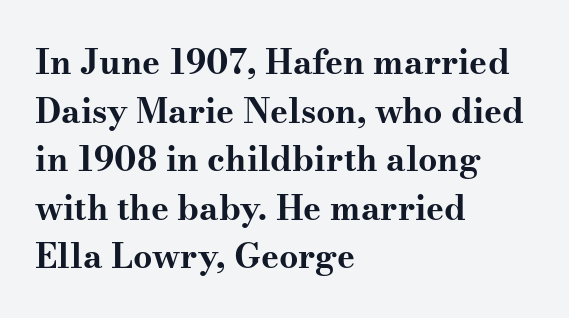
The image shows 34 px bold, wide serif type, upright; set left-aligned, normal line spacing (1.43x), normal letter spacing, not underlined; medium stroke contrast and a small x-height.
